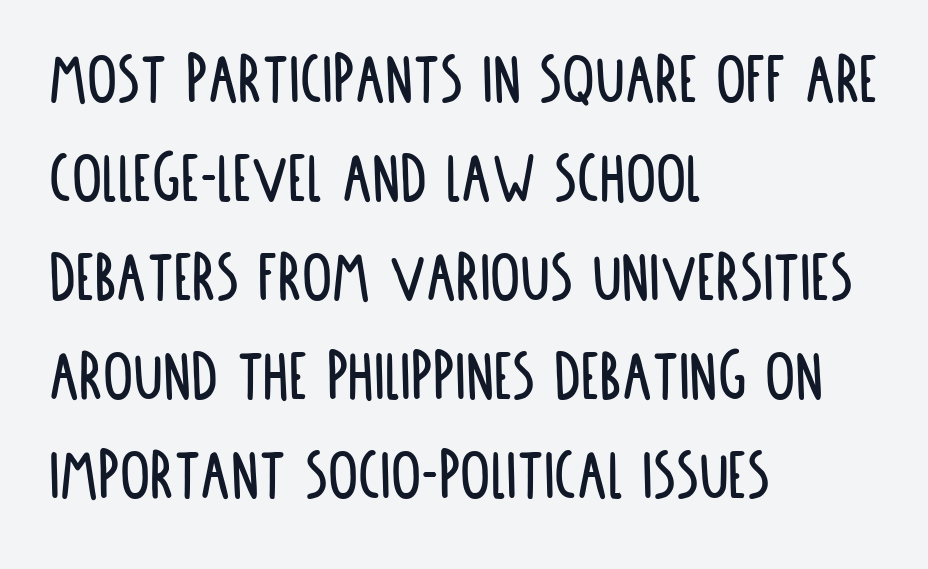
The image shows 75 px condensed sans-serif type, upright; set left-aligned, normal line spacing (1.32x), normal letter spacing, not underlined; low stroke contrast and a large x-height.
